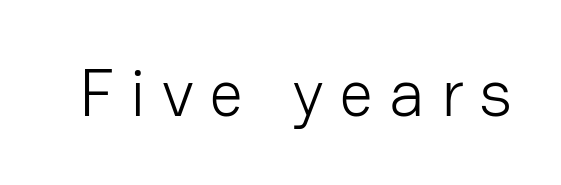
The font is comparable to plain body text, perhaps lighter. Descenders are the only things crossing below the line. Each letter keeps its own natural width here, so spacing adapts to shape. Observe the wide spacing: letters keep a clear distance from each other.
